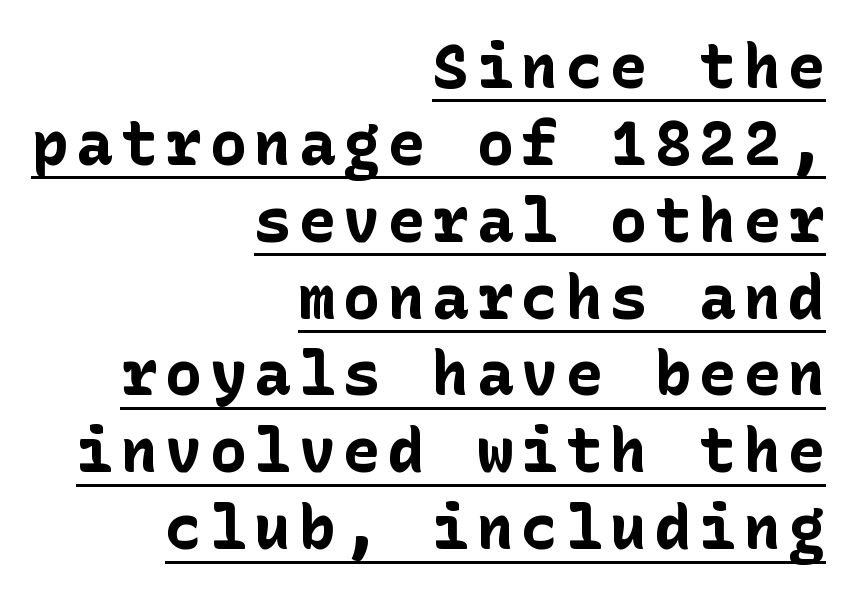
The image shows 61 px bold sans-serif type, upright; set right-aligned, normal line spacing (1.26x), underlined; low stroke contrast and a medium x-height.
